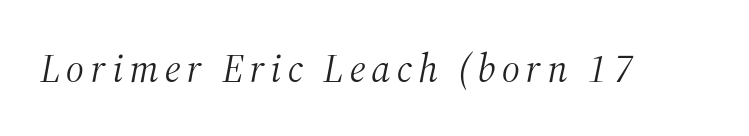
Q: Is the text bold? A: No.
Q: Is the text italic (slanted)? A: Yes, it leans right by about 12 degrees.
Q: Is the typeface a serif or a sans-serif typeface? A: Serif.
Q: Is the text underlined? A: No.
Q: Width (condensed, normal, or wide)? A: Normal.
Q: Stroke contrast? A: Medium.
Q: x-height? A: Medium.
Q: Monospaced? A: No.
